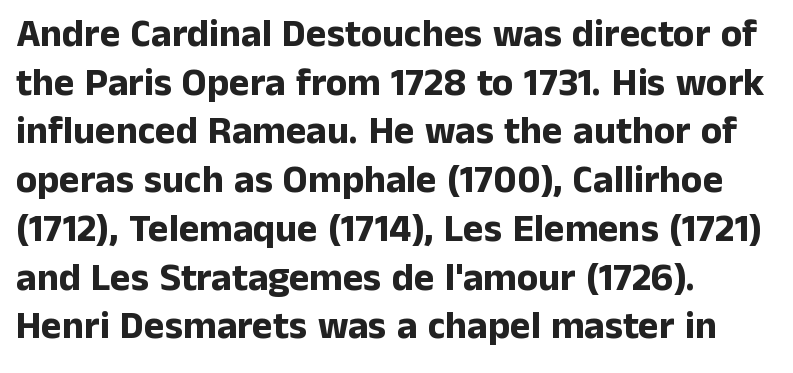
Chunky letters — that's bold for sure. Style check: upright. What's the leading like? Ordinary, nothing unusual. Each line starts at the same left margin while the right side varies.
